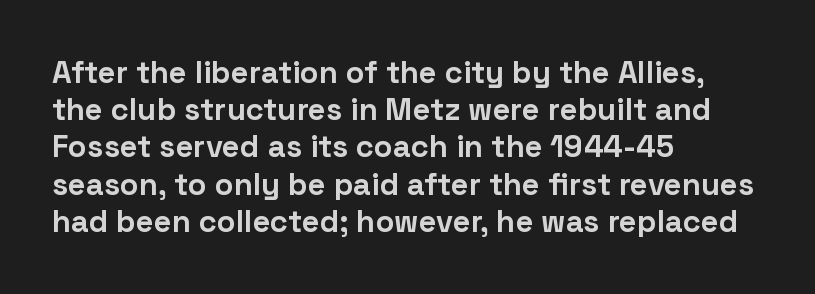
{"serif": "no", "italic": "no", "bold": "yes", "weight": "bold", "width": "normal", "stroke_contrast": "low", "x_height": "medium", "monospaced": "no", "underline": "no", "align": "left", "line_spacing_ratio": 1.2, "letter_spacing": "normal", "letter_spacing_em": 0.0, "glyph_px": 31}
